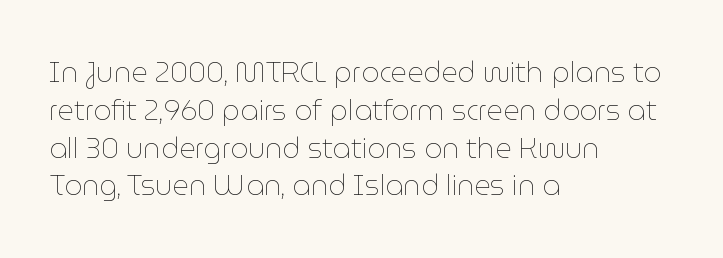
The image shows 28 px thin type, upright; set left-aligned, normal line spacing (1.35x), normal letter spacing, not underlined; low stroke contrast and a medium x-height.
